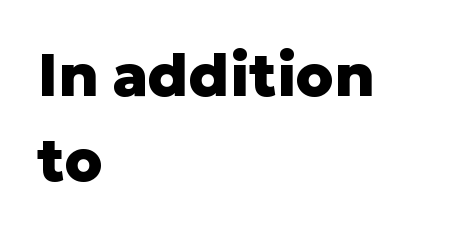
Q: Is the text bold? A: Yes.
Q: Is the text italic (slanted)? A: No, it is upright.
Q: Is the typeface a serif or a sans-serif typeface? A: Sans-serif.
Q: Is the text underlined? A: No.
Q: How is the paragraph aligned? A: Left-aligned.
Q: Is the spacing between letters normal or unusually wide? A: Normal.
Q: Is the spacing between lines tight, normal or loose? A: Normal.
Q: Width (condensed, normal, or wide)? A: Normal.
Q: Stroke contrast? A: Low.
Q: x-height? A: Medium.
Q: Monospaced? A: No.
